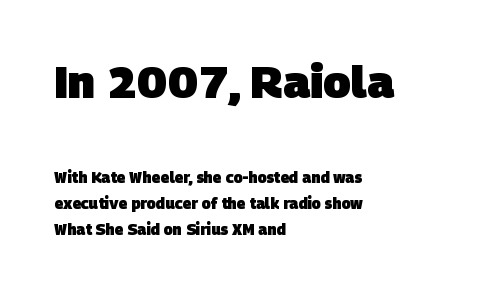
{"serif": "no", "bold": "yes", "weight": "heavy", "width": "normal", "stroke_contrast": "low", "x_height": "large", "monospaced": "no", "underline": "no", "align": "left", "line_spacing_ratio": 1.74, "letter_spacing": "normal", "letter_spacing_em": 0.0, "larger_block": "first", "size_ratio": 3.0, "glyph_px": 45}
